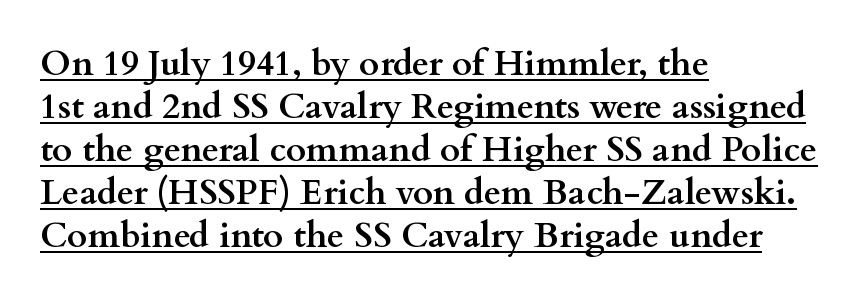
Q: Is the text bold? A: Yes.
Q: Is the text italic (slanted)? A: No, it is upright.
Q: Is the typeface a serif or a sans-serif typeface? A: Serif.
Q: Is the text underlined? A: Yes.
Q: How is the paragraph aligned? A: Left-aligned.
Q: Is the spacing between letters normal or unusually wide? A: Normal.
Q: Width (condensed, normal, or wide)? A: Wide.
Q: Stroke contrast? A: Medium.
Q: x-height? A: Small.
Q: Monospaced? A: No.
